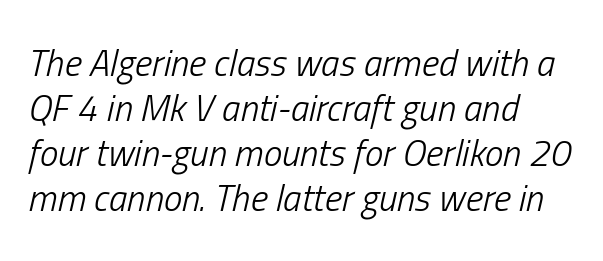
{"italic": "yes", "lean": "right", "slant_degrees": 13, "bold": "no", "weight": "light", "width": "condensed", "stroke_contrast": "low", "x_height": "medium", "monospaced": "no", "underline": "no", "align": "left", "line_spacing_ratio": 1.22, "letter_spacing": "normal", "letter_spacing_em": 0.0, "glyph_px": 37}
